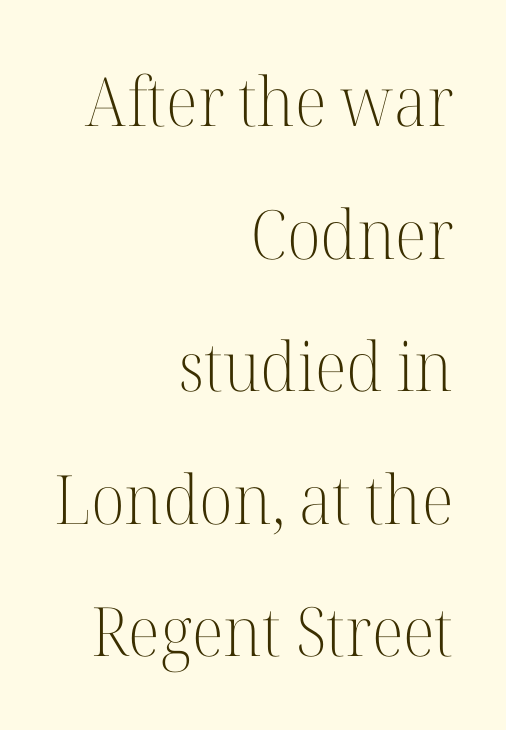
The letters look calm and open, with moderate or lighter stems. Typographically, this falls in the serif category. Quick note: interline space is abundant. The font's upright variant was chosen for this text.
